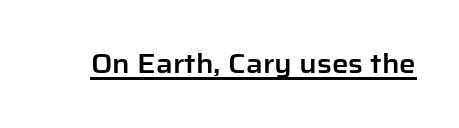
{"italic": "no", "underline": "yes", "letter_spacing": "normal", "letter_spacing_em": 0.0, "glyph_px": 26}
